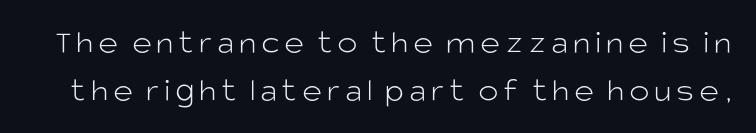
Normally led — the rows are evenly, conventionally spaced. Note the varied advance widths — an 'i' is clearly narrower than an 'm'. The characters are drawn with everyday or finer stroke widths. These lines are composed in type without serifs. Check under the words: just untouched page.
